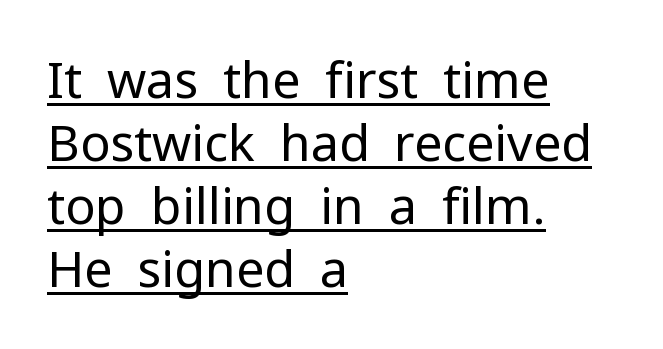
The image shows 50 px regular-weight sans-serif type, upright; set left-aligned, normal line spacing (1.26x), normal letter spacing, underlined; low stroke contrast and a medium x-height.
